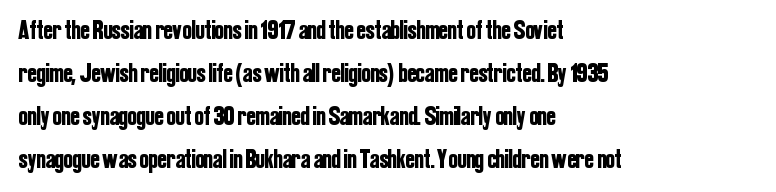
{"italic": "no", "underline": "no", "align": "left", "line_spacing": "normal", "line_spacing_ratio": 1.59, "letter_spacing": "normal", "letter_spacing_em": 0.0, "glyph_px": 27}
